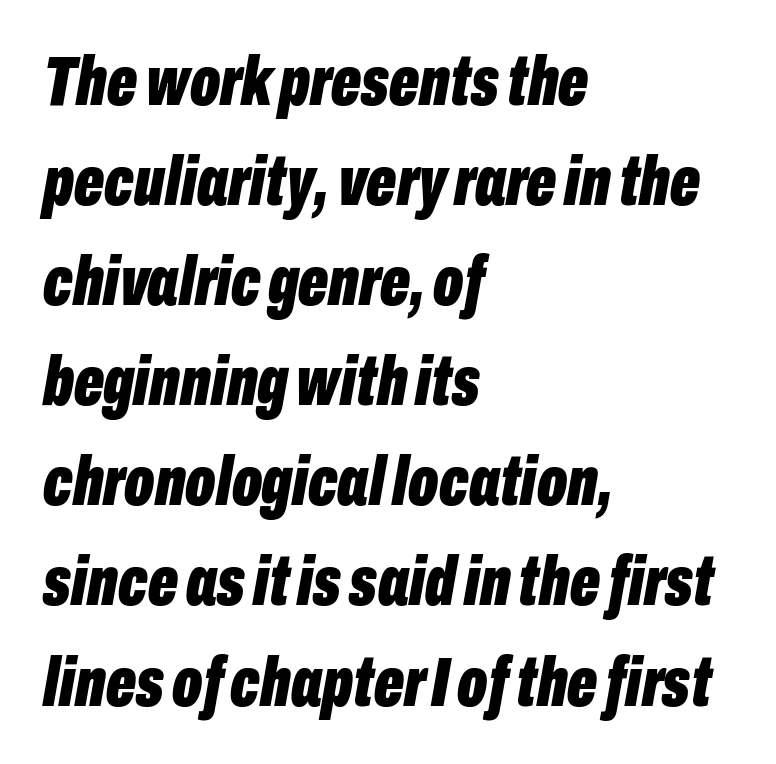
Slanted lettering throughout. The typesetter chose a ragged-right arrangement here. Tracking value appears to be zero — textbook default spacing. These lines are rendered in a variable-pitch font. Underline: absent. The font is running at its bold setting.
